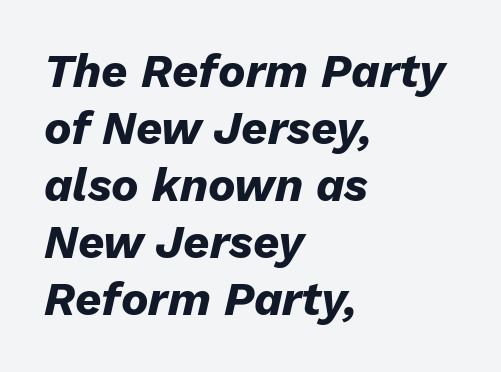
Notice how the stems are inclined rather than vertical — that's the hallmark of italics. How are the letters spaced? Ordinarily, with no added tracking. Every row of glyphs begins at an identical x-position on the left. Weight: bold. The face used here is proportionally spaced, like ordinary book or web type.
